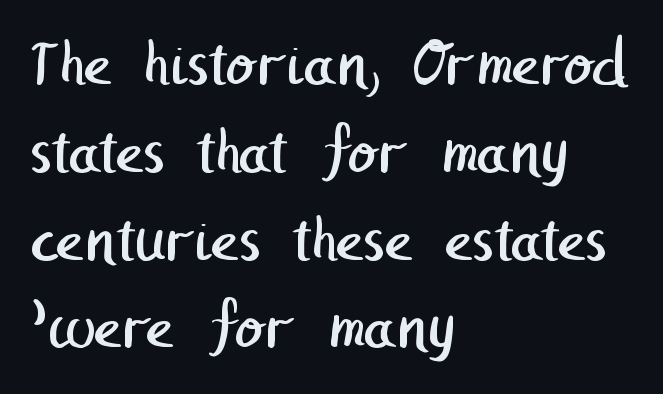
The image shows 67 px regular-weight sans-serif type; set left-aligned, normal line spacing (1.31x), normal letter spacing, not underlined; low stroke contrast and a medium x-height.
